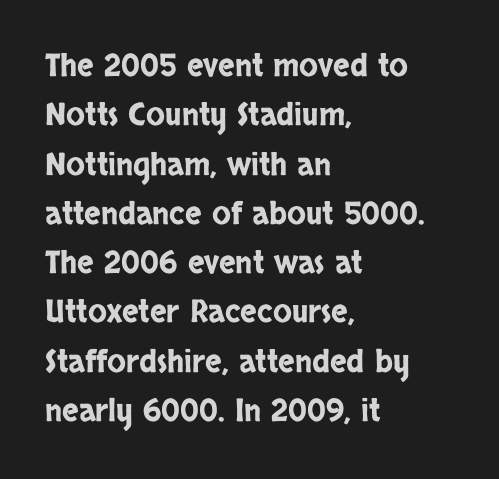
The image shows 31 px condensed sans-serif type, upright; set left-aligned, normal line spacing (1.59x), normal letter spacing, not underlined; low stroke contrast and a large x-height.
